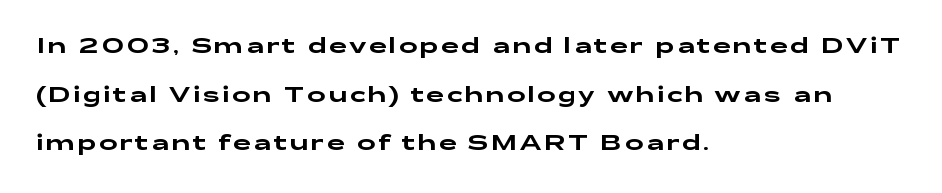
{"italic": "no", "underline": "no", "align": "left", "line_spacing": "loose", "line_spacing_ratio": 2.21, "glyph_px": 22}
